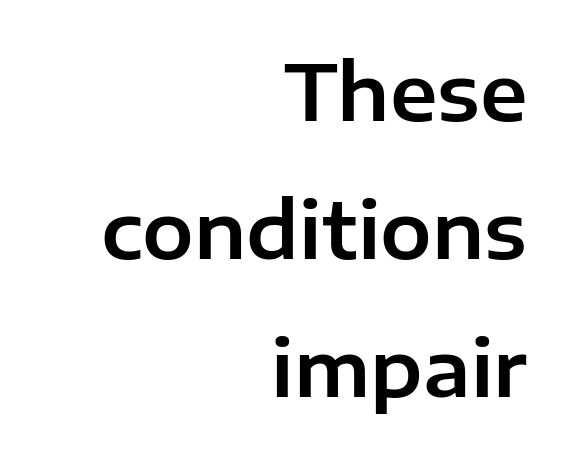
Each letter keeps its own natural width here, so spacing adapts to shape. Is the block centered? No — it sits flush against the right margin. The gaps between neighbouring characters are ordinary and unremarkable. Decoration check: the copy has no underline. The characters display no serif detailing; their extremities are plain. Ascenders rise straight up at ninety degrees.
